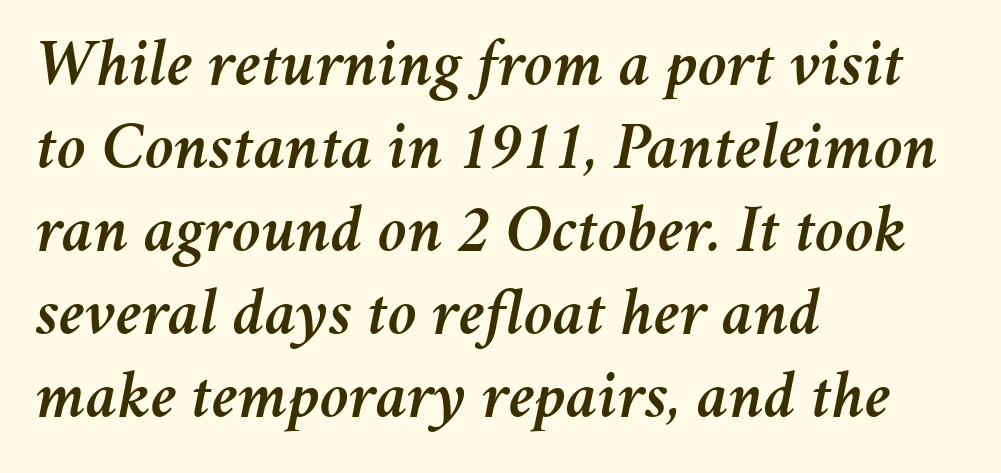
The image shows 67 px text type, italic (leaning right); set left-aligned, line spacing 1.24x, normal letter spacing, not underlined; medium stroke contrast and a medium x-height.
